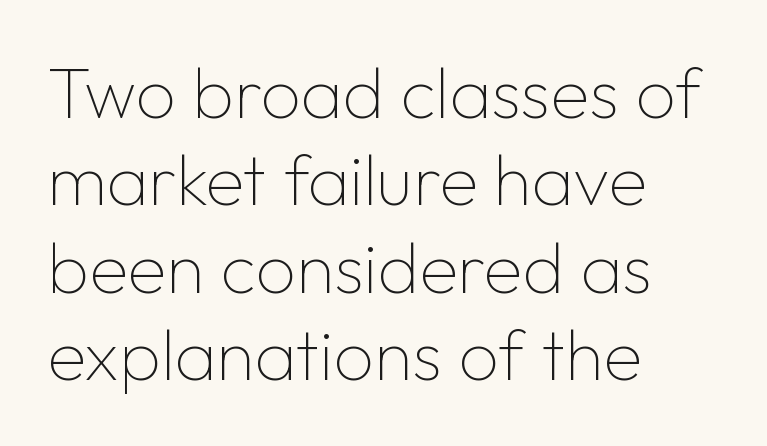
Ink coverage per letter is moderate at most. In terms of letterspacing, this is plain default setting. Character widths vary here, with narrow letters taking less room than wide ones. No feet cap the strokes, marking this as sans-serif type. Where is the straight margin? On the left.
